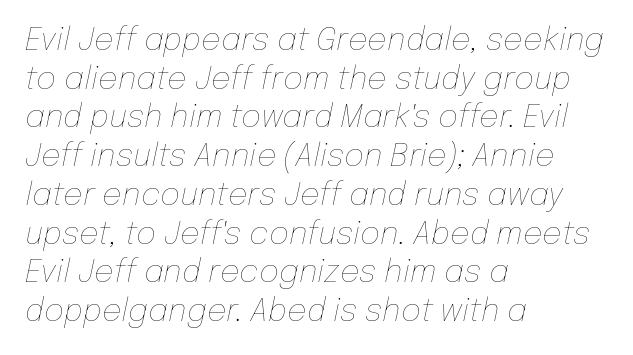
The compositor pushed each line to the left boundary. Compared with ordinary roman type, these characters are visibly tilted. Spacing between characters is what you'd get straight out of the box. The strokes carry an ordinary text weight at most.
